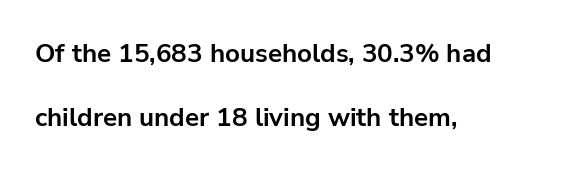
These lines are set flush left with a ragged right edge. Compared with typical paragraphs, the rows here are farther apart. This is roman type, the default non-slanted kind. These lines carry a lot of weight — the face is fully bold. Descenders are the only things crossing below the line.
